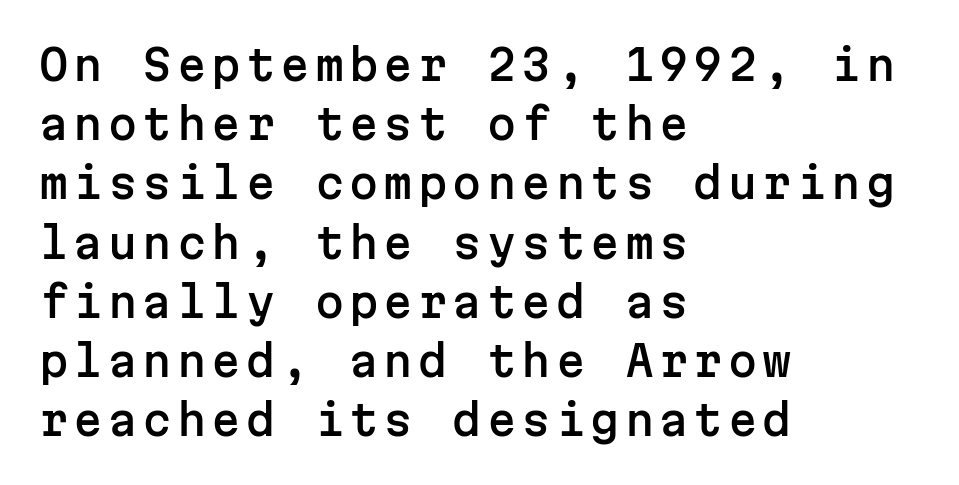
{"serif": "no", "italic": "no", "width": "normal", "stroke_contrast": "low", "x_height": "medium", "monospaced": "yes", "underline": "no", "align": "left", "line_spacing": "normal", "line_spacing_ratio": 1.41, "glyph_px": 42}
